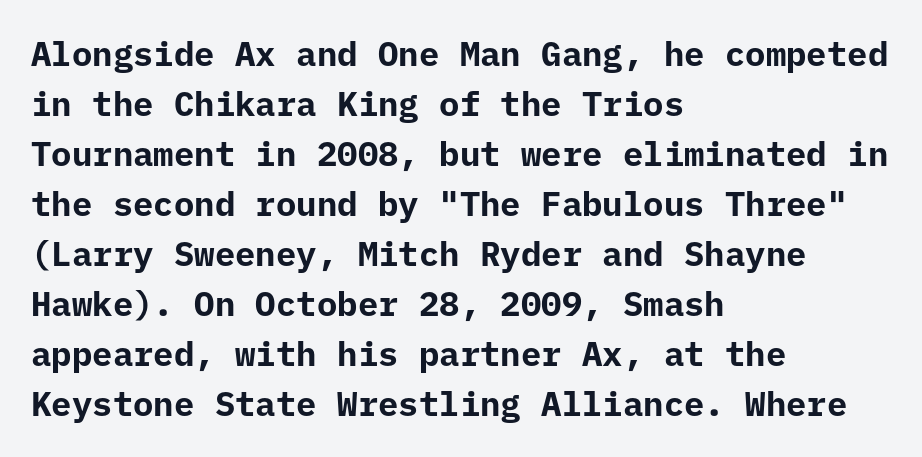
{"serif": "no", "italic": "no", "bold": "yes", "weight": "bold", "width": "normal", "stroke_contrast": "low", "x_height": "medium", "monospaced": "yes", "underline": "no", "align": "left", "line_spacing": "normal", "line_spacing_ratio": 1.47, "letter_spacing": "normal", "letter_spacing_em": 0.0, "glyph_px": 34}
